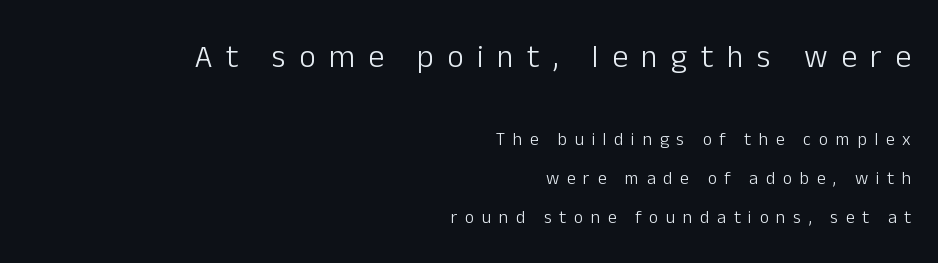
The image shows 32 px light sans-serif type, upright; set right-aligned, loose line spacing (2.17x), unusually wide letter spacing (+0.42 em), not underlined; the first (top) block is 1.78x larger; low stroke contrast and a medium x-height.
